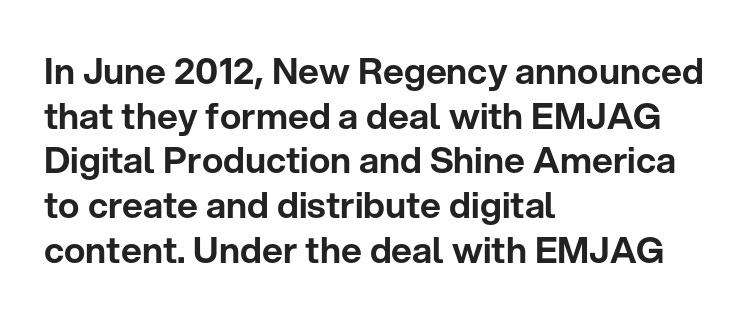
The image shows 36 px sans-serif type, upright; set left-aligned, line spacing 1.24x, normal letter spacing, not underlined; low stroke contrast and a medium x-height.
